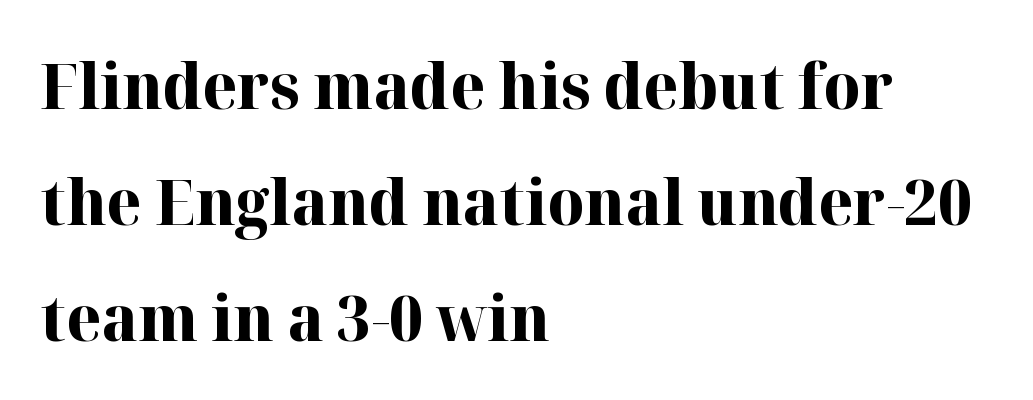
Q: Is the text bold? A: Yes.
Q: Is the text italic (slanted)? A: No, it is upright.
Q: Is the typeface a serif or a sans-serif typeface? A: Serif.
Q: Is the text underlined? A: No.
Q: How is the paragraph aligned? A: Left-aligned.
Q: Is the spacing between letters normal or unusually wide? A: Normal.
Q: Width (condensed, normal, or wide)? A: Normal.
Q: Stroke contrast? A: High.
Q: x-height? A: Medium.
Q: Monospaced? A: No.
